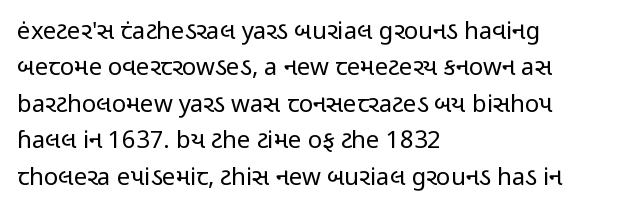
The foot of each line stays bare and open. These lines stack with their left ends in a neat column. Italic: no, the glyphs are upright roman. These lines sit exactly where default settings would place them.
